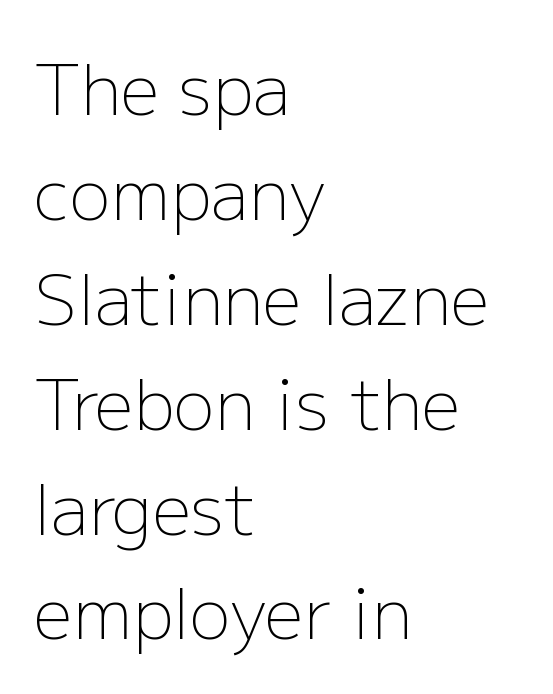
The image shows 69 px light sans-serif type, upright; set left-aligned, normal line spacing (1.52x), normal letter spacing, not underlined; low stroke contrast and a medium x-height.
